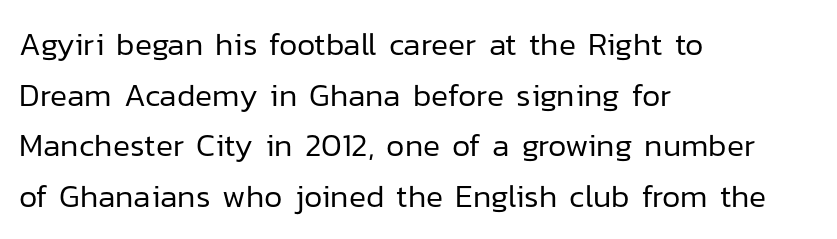
{"serif": "no", "italic": "no", "bold": "no", "weight": "regular", "width": "normal", "stroke_contrast": "low", "x_height": "medium", "monospaced": "no", "underline": "no", "align": "left", "line_spacing": "normal", "line_spacing_ratio": 1.58, "letter_spacing": "normal", "letter_spacing_em": 0.0, "glyph_px": 32}
